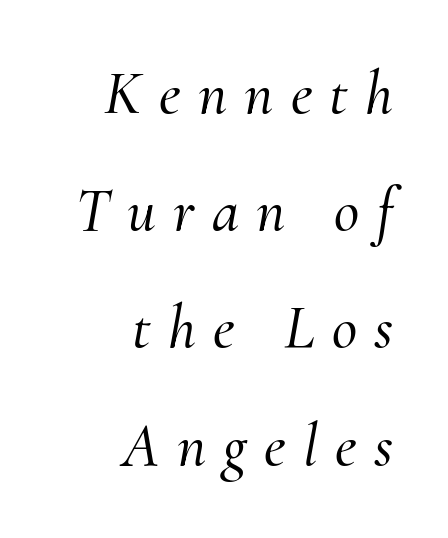
{"serif": "yes", "italic": "yes", "lean": "right", "slant_degrees": 10, "width": "normal", "stroke_contrast": "medium", "x_height": "small", "monospaced": "no", "underline": "no", "align": "right", "line_spacing_ratio": 1.89, "letter_spacing": "wide", "letter_spacing_em": 0.28, "glyph_px": 62}
